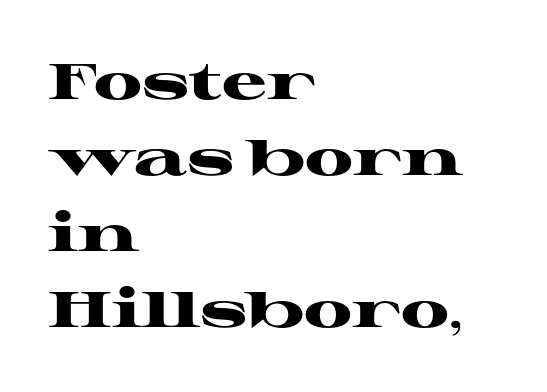
The image shows 50 px heavy, wide serif type, upright; set left-aligned, normal line spacing (1.52x), normal letter spacing, not underlined; high stroke contrast and a medium x-height.
